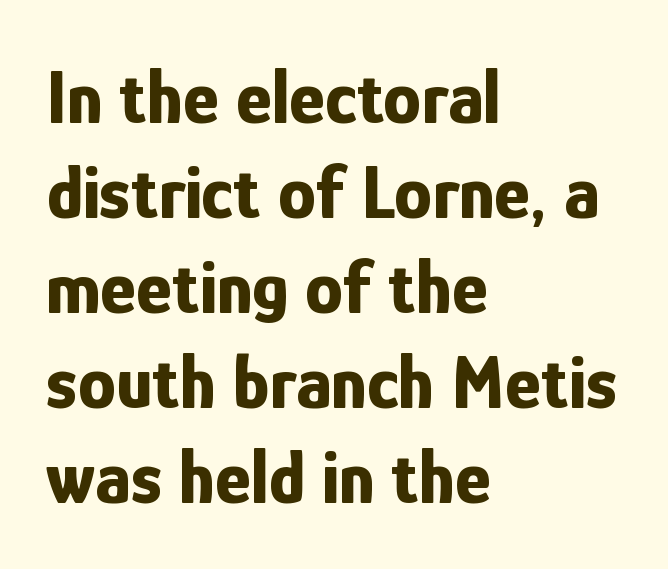
Caption: standard tracking, unaltered. The passage shown is typed in a proportional face where columns would drift. A typesetter would call this leading conventional body-copy spacing. Decoration check: the copy has no underline. Designer's note — italics off, roman on.
